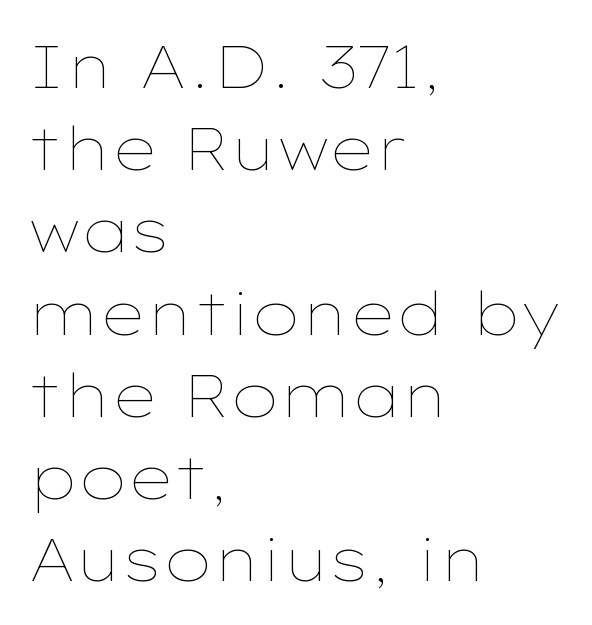
{"italic": "no", "bold": "no", "weight": "thin", "width": "wide", "stroke_contrast": "low", "x_height": "medium", "monospaced": "no", "underline": "no", "align": "left", "line_spacing": "normal", "line_spacing_ratio": 1.37, "letter_spacing": "normal", "letter_spacing_em": 0.0, "glyph_px": 60}
